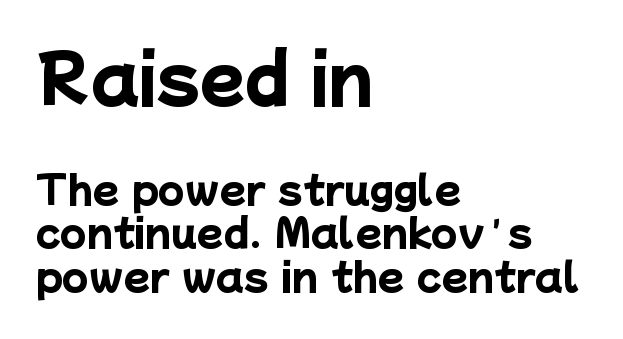
{"serif": "no", "bold": "yes", "weight": "heavy", "width": "normal", "stroke_contrast": "low", "x_height": "medium", "monospaced": "no", "underline": "no", "align": "left", "line_spacing": "tight", "line_spacing_ratio": 1.15, "letter_spacing": "normal", "letter_spacing_em": 0.0, "larger_block": "first", "size_ratio": 1.74, "glyph_px": 66}
